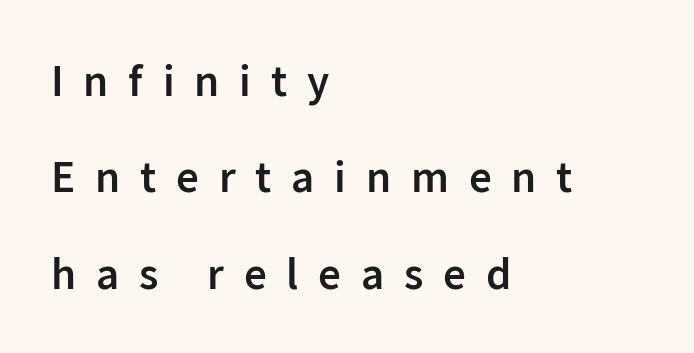
{"serif": "no", "italic": "no", "bold": "semi", "weight": "semibold", "width": "normal", "stroke_contrast": "low", "x_height": "medium", "monospaced": "no", "underline": "no", "align": "left", "line_spacing": "loose", "line_spacing_ratio": 2.14, "letter_spacing": "wide", "letter_spacing_em": 0.44, "glyph_px": 45}
